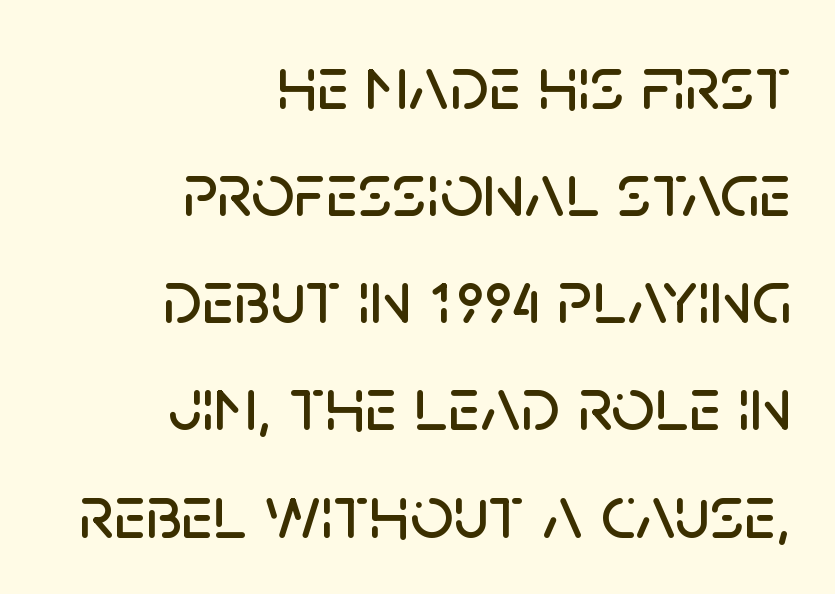
Caption: multi-line text, flush right, ragged left. This rendering employs a face without finishing strokes, i.e., a sans-serif. The face used here is proportionally spaced, like ordinary book or web type. A typesetter would mark this as roman, not italic. Evenly set lines give the paragraph a standard silhouette.
